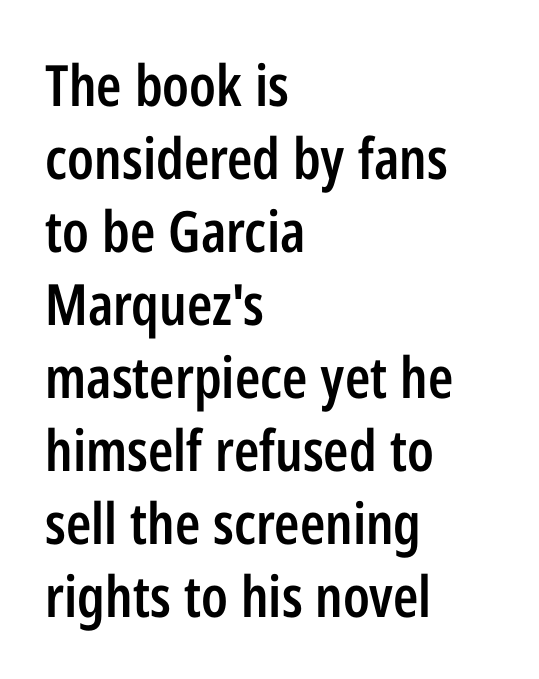
The image shows 57 px semibold, condensed sans-serif type, upright; set left-aligned, normal line spacing (1.28x), normal letter spacing, not underlined; low stroke contrast and a medium x-height.
